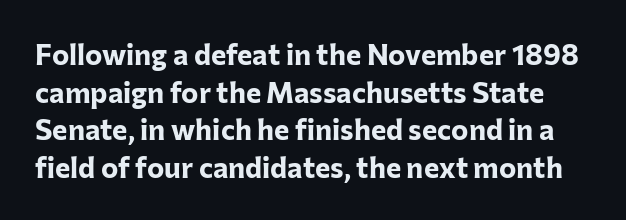
Q: Is the text bold? A: Yes.
Q: Is the text italic (slanted)? A: No, it is upright.
Q: Is the typeface a serif or a sans-serif typeface? A: Sans-serif.
Q: Is the text underlined? A: No.
Q: Is the spacing between letters normal or unusually wide? A: Normal.
Q: Is the spacing between lines tight, normal or loose? A: Normal.
Q: Width (condensed, normal, or wide)? A: Normal.
Q: Stroke contrast? A: Low.
Q: x-height? A: Medium.
Q: Monospaced? A: No.
